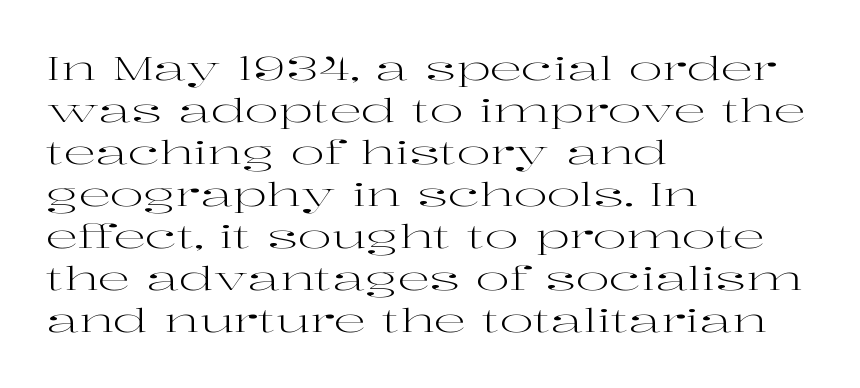
The image shows 32 px regular-weight, wide serif type, upright; set left-aligned, normal line spacing (1.31x), normal letter spacing, not underlined; high stroke contrast and a medium x-height.
